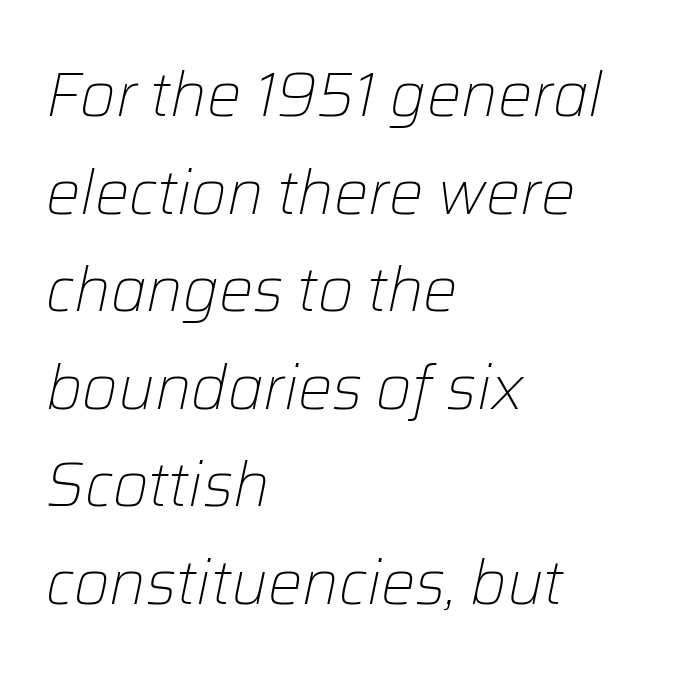
{"italic": "yes", "lean": "right", "slant_degrees": 12, "bold": "no", "weight": "light", "width": "normal", "stroke_contrast": "low", "x_height": "medium", "monospaced": "no", "underline": "no", "align": "left", "line_spacing": "normal", "line_spacing_ratio": 1.6, "letter_spacing": "normal", "letter_spacing_em": 0.0, "glyph_px": 61}
